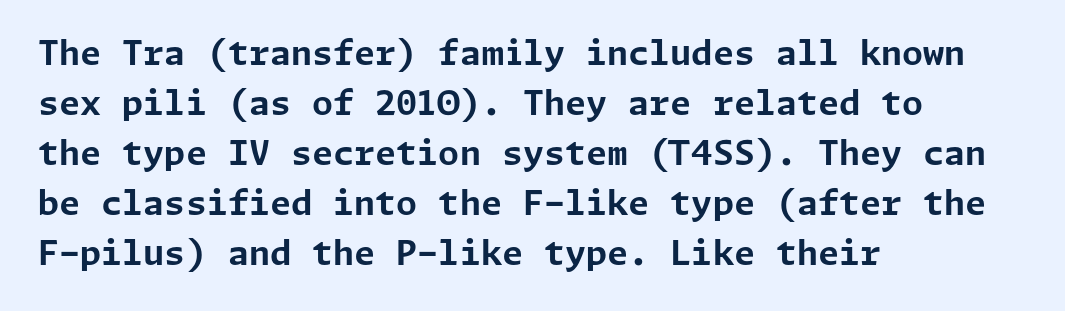
Q: Is the text bold? A: Yes.
Q: Is the text italic (slanted)? A: No, it is upright.
Q: Is the typeface a serif or a sans-serif typeface? A: Sans-serif.
Q: Is the text underlined? A: No.
Q: How is the paragraph aligned? A: Left-aligned.
Q: Is the spacing between letters normal or unusually wide? A: Normal.
Q: Is the spacing between lines tight, normal or loose? A: Normal.
Q: Width (condensed, normal, or wide)? A: Normal.
Q: Stroke contrast? A: Low.
Q: x-height? A: Medium.
